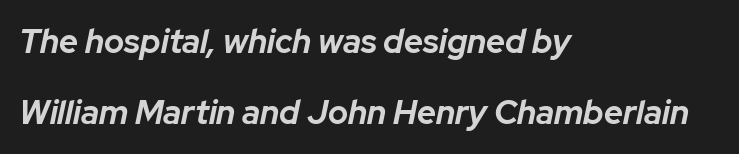
The image shows 33 px bold type, italic (leaning right); set left-aligned, loose line spacing (2.14x), normal letter spacing, not underlined; low stroke contrast and a medium x-height.
